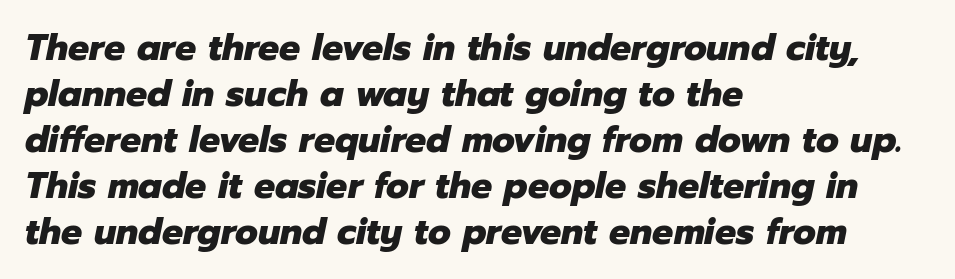
Q: Is the text bold? A: Yes.
Q: Is the text italic (slanted)? A: Yes, it leans right by about 12 degrees.
Q: Is the text underlined? A: No.
Q: How is the paragraph aligned? A: Left-aligned.
Q: Is the spacing between letters normal or unusually wide? A: Normal.
Q: Width (condensed, normal, or wide)? A: Normal.
Q: Stroke contrast? A: Low.
Q: x-height? A: Medium.
Q: Monospaced? A: No.
